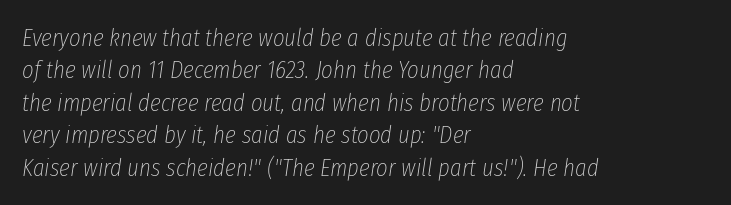
The image shows 25 px text type, italic (leaning right); set left-aligned, normal line spacing (1.3x), normal letter spacing, not underlined.
